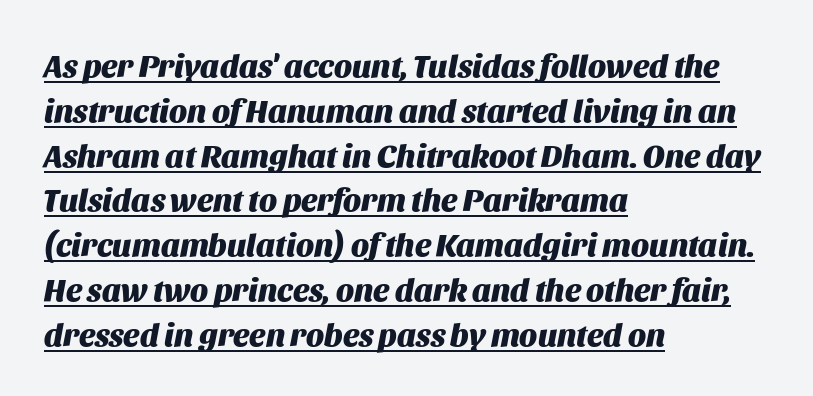
{"italic": "yes", "lean": "right", "slant_degrees": 11, "bold": "yes", "weight": "heavy", "width": "normal", "stroke_contrast": "medium", "x_height": "large", "monospaced": "no", "underline": "yes", "align": "left", "line_spacing": "normal", "line_spacing_ratio": 1.4, "letter_spacing": "normal", "letter_spacing_em": 0.0, "glyph_px": 32}
